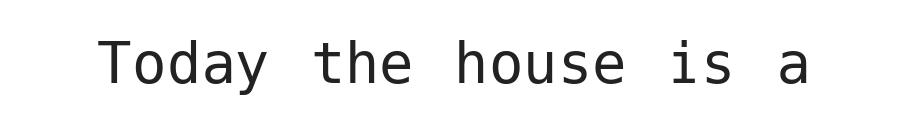
The image shows 69 px regular-weight sans-serif type, upright; set normal letter spacing, not underlined; low stroke contrast and a medium x-height.
